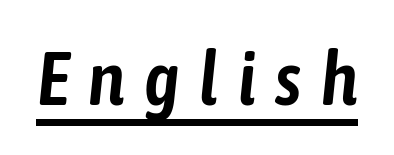
Q: Is the text italic (slanted)? A: Yes, it leans right by about 6 degrees.
Q: Is the text underlined? A: Yes.
Q: Is the spacing between letters normal or unusually wide? A: Unusually wide.
Q: Width (condensed, normal, or wide)? A: Condensed.
Q: Stroke contrast? A: Low.
Q: x-height? A: Medium.
Q: Monospaced? A: No.
